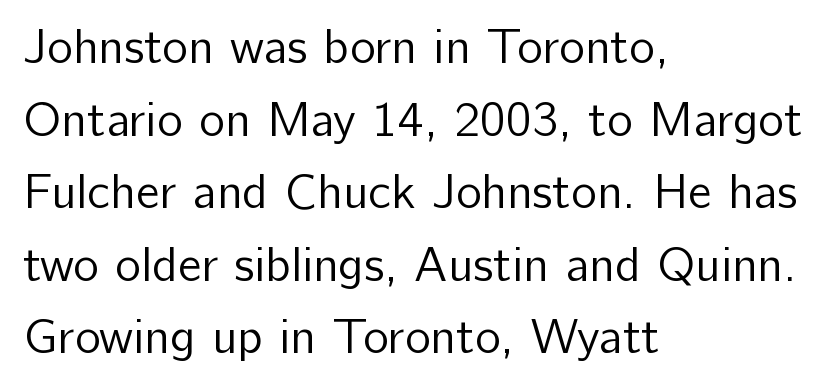
{"serif": "no", "italic": "no", "bold": "no", "weight": "regular", "width": "normal", "stroke_contrast": "low", "x_height": "medium", "monospaced": "no", "underline": "no", "align": "left", "line_spacing": "normal", "line_spacing_ratio": 1.48, "letter_spacing": "normal", "letter_spacing_em": 0.0, "glyph_px": 49}
